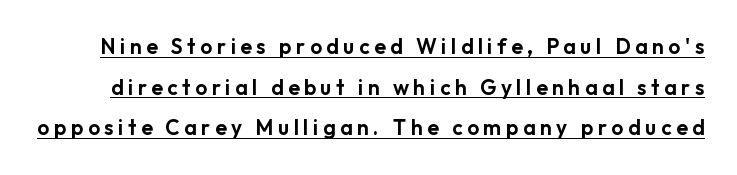
Q: Is the text italic (slanted)? A: No, it is upright.
Q: Is the text underlined? A: Yes.
Q: Is the spacing between letters normal or unusually wide? A: Unusually wide.
Q: Is the spacing between lines tight, normal or loose? A: Loose.
